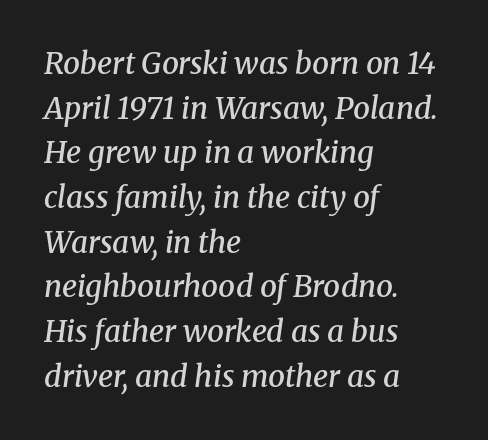
The image shows 30 px semibold serif type, italic (leaning right); set left-aligned, normal line spacing (1.49x), normal letter spacing, not underlined; medium stroke contrast and a medium x-height.
